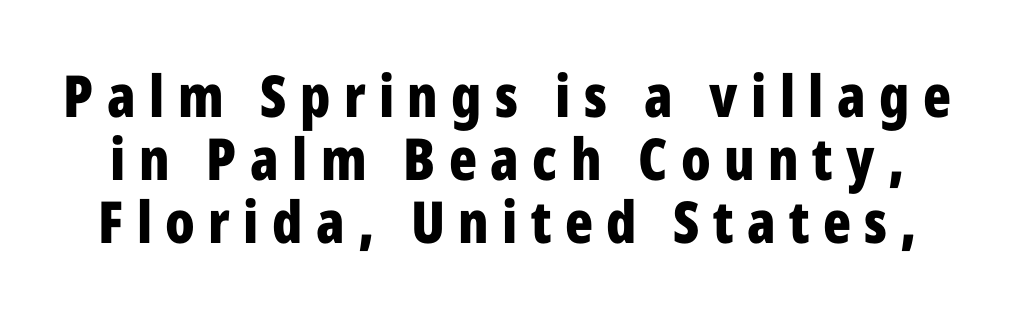
{"serif": "no", "italic": "no", "bold": "yes", "weight": "bold", "width": "condensed", "stroke_contrast": "low", "x_height": "medium", "monospaced": "no", "underline": "no", "line_spacing": "tight", "line_spacing_ratio": 1.09, "letter_spacing": "wide", "letter_spacing_em": 0.23, "glyph_px": 58}
